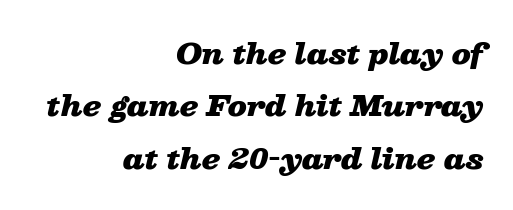
{"italic": "yes", "lean": "right", "slant_degrees": 13, "bold": "yes", "weight": "heavy", "width": "wide", "stroke_contrast": "low", "x_height": "medium", "monospaced": "no", "underline": "no", "align": "right", "line_spacing_ratio": 1.87, "letter_spacing": "normal", "letter_spacing_em": 0.0, "glyph_px": 28}
